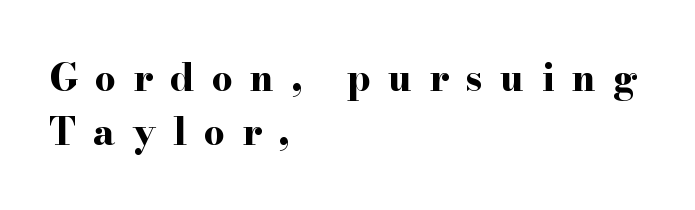
Q: Is the text bold? A: Yes.
Q: Is the text italic (slanted)? A: No, it is upright.
Q: Is the typeface a serif or a sans-serif typeface? A: Serif.
Q: Is the text underlined? A: No.
Q: How is the paragraph aligned? A: Left-aligned.
Q: Is the spacing between letters normal or unusually wide? A: Unusually wide.
Q: Is the spacing between lines tight, normal or loose? A: Normal.
Q: Width (condensed, normal, or wide)? A: Wide.
Q: Stroke contrast? A: High.
Q: x-height? A: Small.
Q: Monospaced? A: No.
